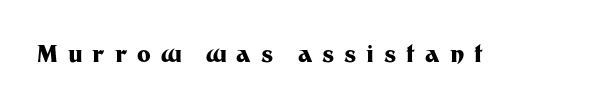
{"italic": "no", "bold": "yes", "underline": "no", "letter_spacing": "wide", "letter_spacing_em": 0.44, "glyph_px": 23}
